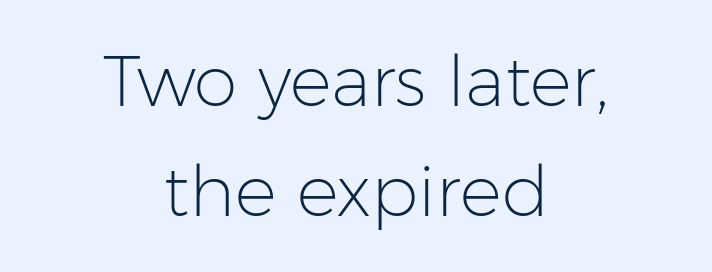
The image shows 70 px light sans-serif type, upright; set centered, normal line spacing (1.57x), normal letter spacing, not underlined; low stroke contrast and a medium x-height.
